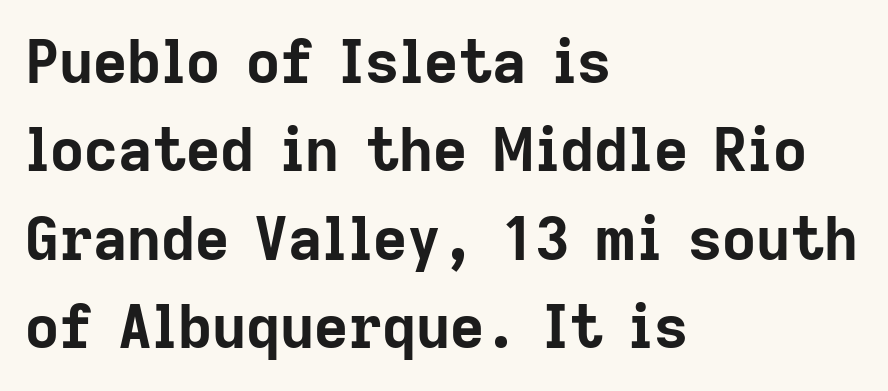
No feet cap the strokes, marking this as sans-serif type. Descenders are the only things crossing below the line. Tracking here is standard; glyphs follow each other at the usual distance. Successive baselines arrive at the customary interval. These lines are rendered in a variable-pitch font. Compared with a centered layout, this one pins lines to the left instead.
